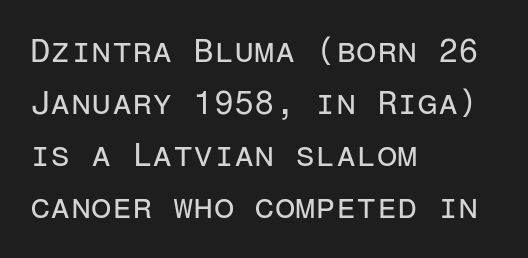
The image shows 33 px regular-weight sans-serif type, upright, monospaced; set left-aligned, normal line spacing (1.58x), normal letter spacing, not underlined; low stroke contrast and a medium x-height.
